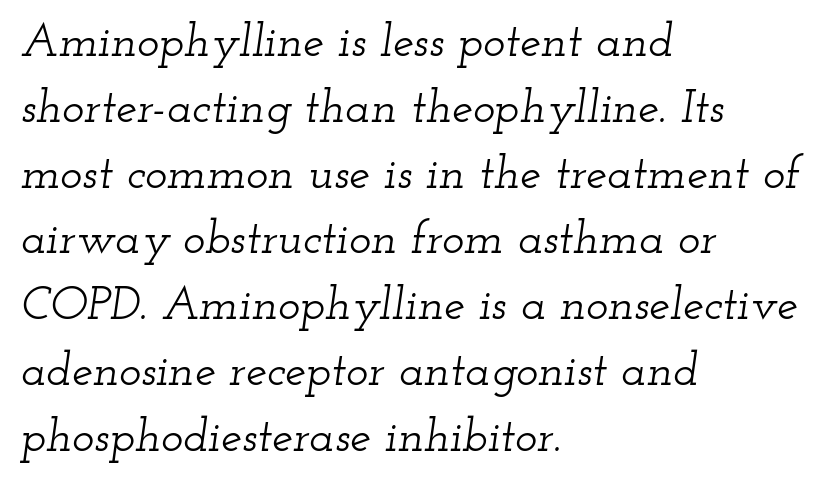
{"serif": "yes", "italic": "yes", "lean": "right", "slant_degrees": 12, "width": "wide", "stroke_contrast": "low", "x_height": "small", "monospaced": "no", "underline": "no", "align": "left", "line_spacing": "normal", "line_spacing_ratio": 1.4, "letter_spacing": "normal", "letter_spacing_em": 0.0, "glyph_px": 47}
